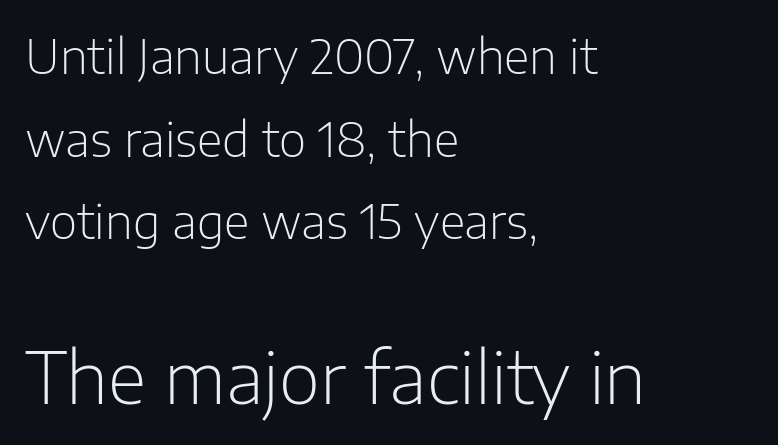
The image shows 71 px light sans-serif type, upright; set left-aligned, line spacing 1.76x, normal letter spacing, not underlined; the second (bottom) block is 1.51x larger; low stroke contrast and a medium x-height.
